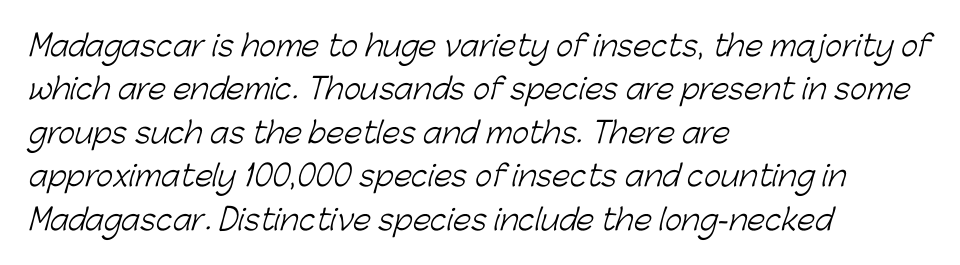
The image shows 29 px light sans-serif type; set left-aligned, normal line spacing (1.5x), normal letter spacing, not underlined; low stroke contrast and a medium x-height.
